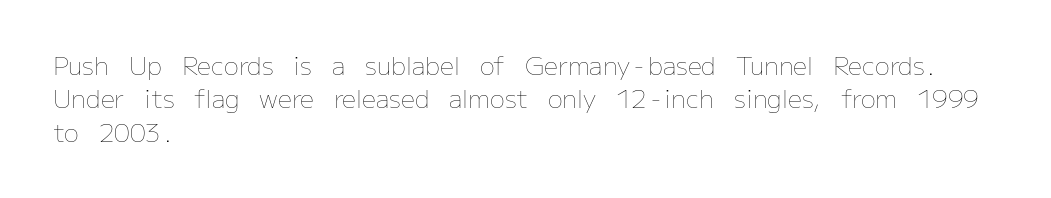
Notice how the stems are strictly vertical — no italics here. Clear beneath every line of the passage. Compared with typical paragraphs, the rows here are spaced about the same. The letters look calm and open, with moderate or lighter stems. Spacing between characters is what you'd get straight out of the box.
